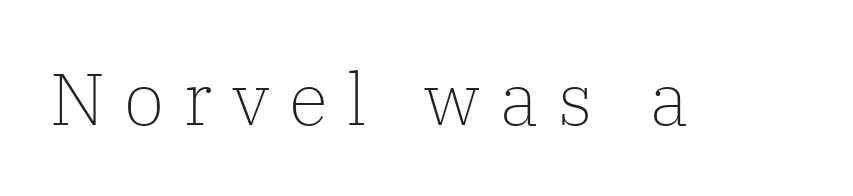
Q: Is the text bold? A: No.
Q: Is the text italic (slanted)? A: No, it is upright.
Q: Is the typeface a serif or a sans-serif typeface? A: Serif.
Q: Is the text underlined? A: No.
Q: Is the spacing between letters normal or unusually wide? A: Unusually wide.
Q: Width (condensed, normal, or wide)? A: Normal.
Q: Stroke contrast? A: Low.
Q: x-height? A: Medium.
Q: Monospaced? A: No.
